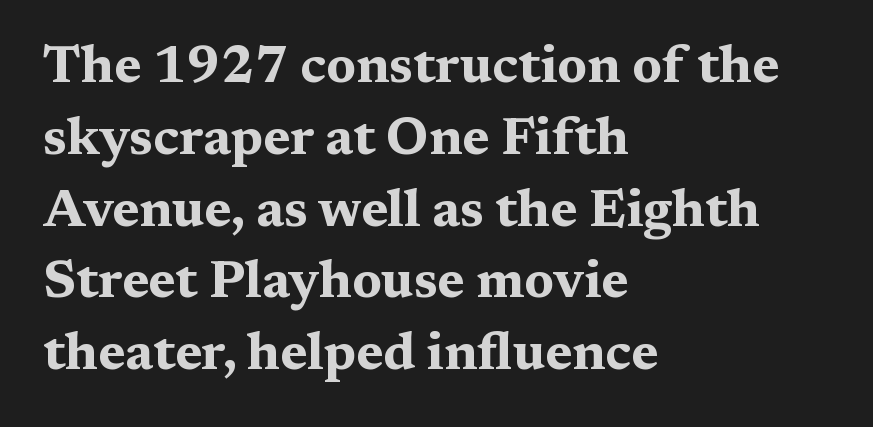
The image shows 52 px bold, wide serif type, upright; set left-aligned, normal line spacing (1.38x), normal letter spacing, not underlined; medium stroke contrast and a medium x-height.
